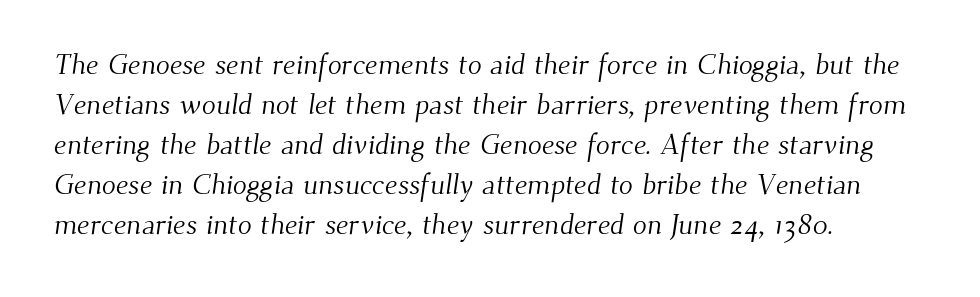
{"serif": "yes", "bold": "no", "weight": "light", "width": "normal", "stroke_contrast": "medium", "x_height": "small", "monospaced": "no", "underline": "no", "align": "left", "line_spacing": "normal", "line_spacing_ratio": 1.38, "letter_spacing": "normal", "letter_spacing_em": 0.0, "glyph_px": 29}
